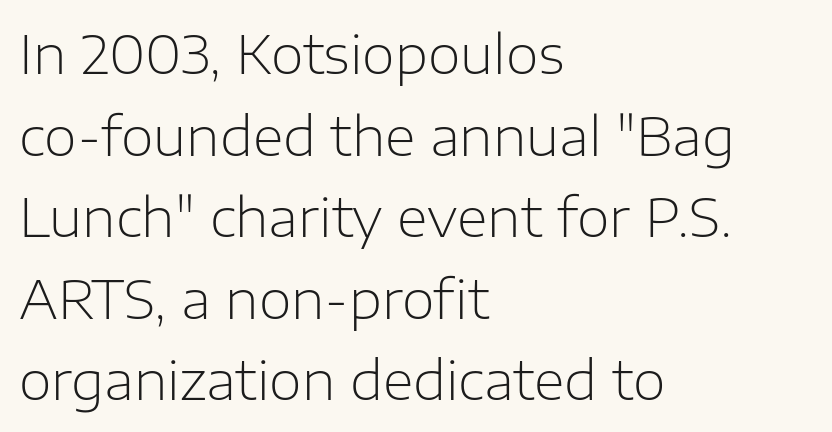
Q: Is the text bold? A: No.
Q: Is the text italic (slanted)? A: No, it is upright.
Q: Is the typeface a serif or a sans-serif typeface? A: Sans-serif.
Q: Is the text underlined? A: No.
Q: How is the paragraph aligned? A: Left-aligned.
Q: Is the spacing between letters normal or unusually wide? A: Normal.
Q: Is the spacing between lines tight, normal or loose? A: Normal.
Q: Width (condensed, normal, or wide)? A: Normal.
Q: Stroke contrast? A: Low.
Q: x-height? A: Medium.
Q: Monospaced? A: No.
